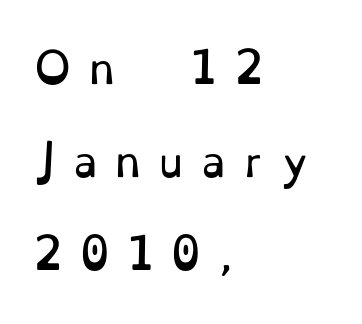
The image shows 40 px regular-weight type, upright; set left-aligned, loose line spacing (2.32x), unusually wide letter spacing (+0.45 em), not underlined; low stroke contrast and a small x-height.
